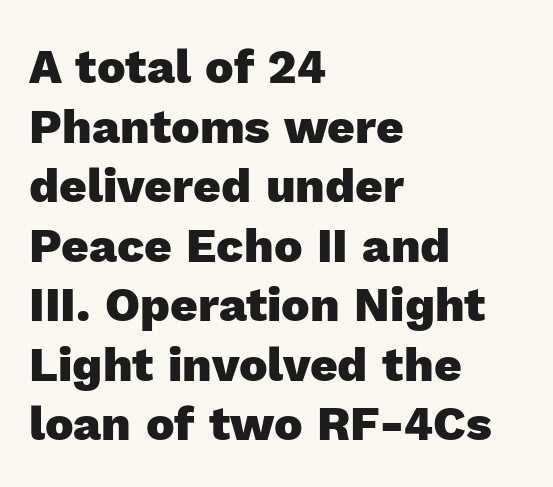
Q: Is the text bold? A: Yes.
Q: Is the text italic (slanted)? A: No, it is upright.
Q: Is the typeface a serif or a sans-serif typeface? A: Sans-serif.
Q: Is the text underlined? A: No.
Q: How is the paragraph aligned? A: Left-aligned.
Q: Is the spacing between letters normal or unusually wide? A: Normal.
Q: Width (condensed, normal, or wide)? A: Normal.
Q: x-height? A: Medium.
Q: Monospaced? A: No.
